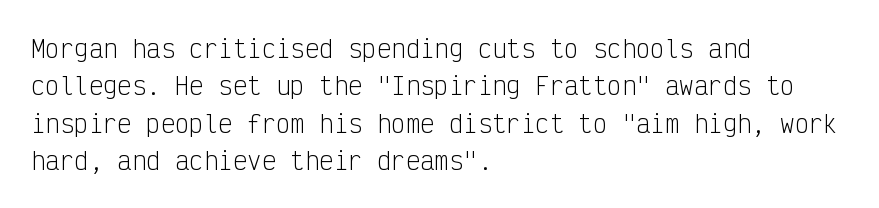
{"italic": "no", "bold": "no", "underline": "no", "align": "left", "line_spacing": "normal", "line_spacing_ratio": 1.56, "letter_spacing": "normal", "letter_spacing_em": 0.0, "glyph_px": 24}
